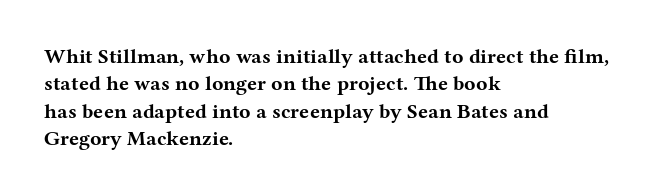
The image shows 21 px bold type, upright; set left-aligned, normal line spacing (1.3x), normal letter spacing, not underlined.
